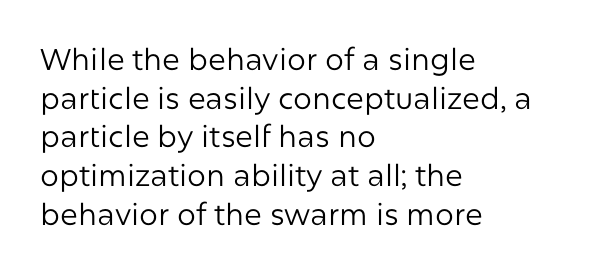
The image shows 30 px regular-weight sans-serif type, upright; set left-aligned, normal line spacing (1.29x), normal letter spacing, not underlined; low stroke contrast and a medium x-height.
